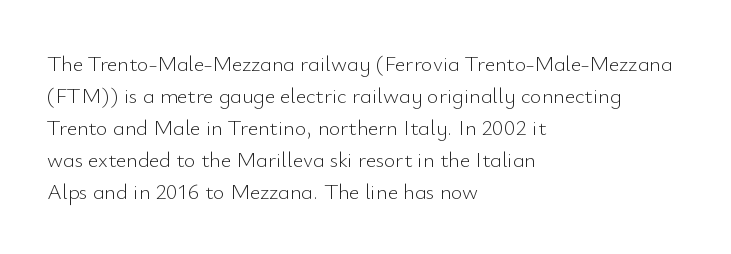
Weight: in the light-to-regular range. These lines keep a tight, regular rhythm from letter to letter. Any mark beneath the type? The region is blank. Left-aligned paragraph, ragged on the right. If you drew a line through each stem, it would be perfectly vertical. Honestly, the row spacing looks completely unremarkable.
